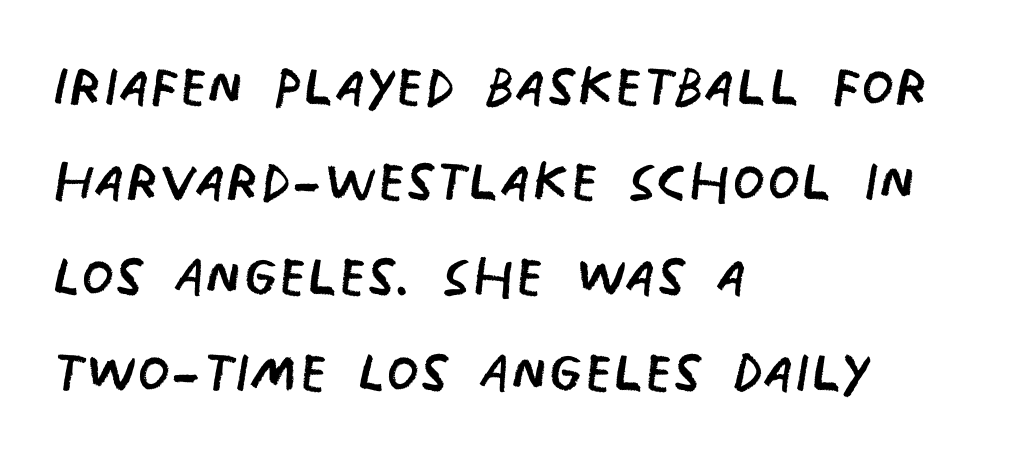
Q: Is the text bold? A: No.
Q: Is the typeface a serif or a sans-serif typeface? A: Sans-serif.
Q: Is the text underlined? A: No.
Q: How is the paragraph aligned? A: Left-aligned.
Q: Is the spacing between letters normal or unusually wide? A: Normal.
Q: Is the spacing between lines tight, normal or loose? A: Normal.
Q: Width (condensed, normal, or wide)? A: Condensed.
Q: Stroke contrast? A: Low.
Q: x-height? A: Large.
Q: Monospaced? A: No.
